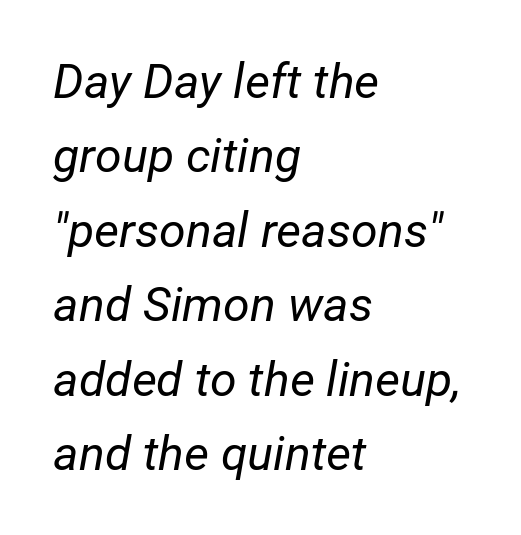
The image shows 48 px regular-weight type, italic (leaning right); set left-aligned, normal line spacing (1.55x), normal letter spacing, not underlined; low stroke contrast and a medium x-height.
